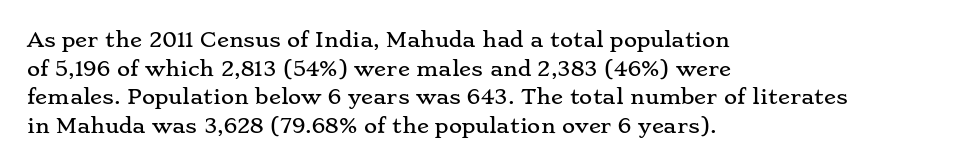
Every character sits straight up, as roman type does. The glyphs are unaccompanied by any horizontal stroke below them. Normally led — the rows are evenly, conventionally spaced. If you drew a ruler down the left edge, every line would touch it. The type is set solid horizontally, with unmodified tracking.
